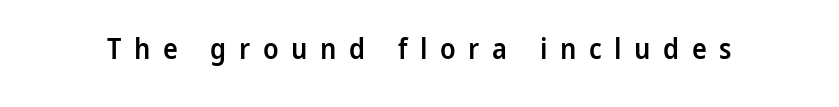
{"serif": "no", "italic": "no", "bold": "semi", "weight": "semibold", "width": "normal", "stroke_contrast": "low", "x_height": "medium", "monospaced": "no", "underline": "no", "letter_spacing": "wide", "letter_spacing_em": 0.45, "glyph_px": 28}
